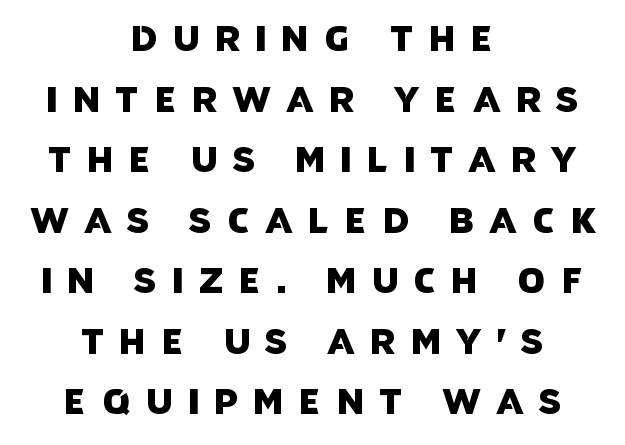
Q: Is the typeface a serif or a sans-serif typeface? A: Sans-serif.
Q: Is the text underlined? A: No.
Q: How is the paragraph aligned? A: Centered.
Q: Is the spacing between letters normal or unusually wide? A: Unusually wide.
Q: Width (condensed, normal, or wide)? A: Normal.
Q: Stroke contrast? A: Low.
Q: x-height? A: Large.
Q: Monospaced? A: No.
